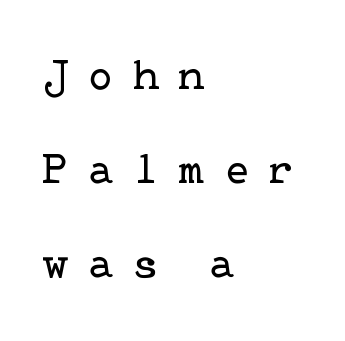
Q: Is the text bold? A: No.
Q: Is the text italic (slanted)? A: No, it is upright.
Q: Is the typeface a serif or a sans-serif typeface? A: Serif.
Q: Is the text underlined? A: No.
Q: How is the paragraph aligned? A: Left-aligned.
Q: Is the spacing between letters normal or unusually wide? A: Unusually wide.
Q: Is the spacing between lines tight, normal or loose? A: Loose.
Q: Width (condensed, normal, or wide)? A: Normal.
Q: Stroke contrast? A: Low.
Q: x-height? A: Medium.
